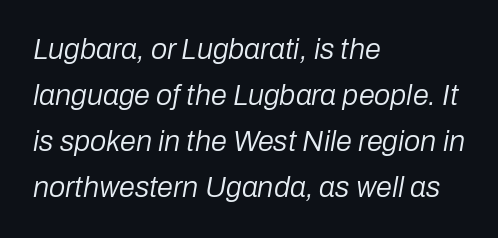
Q: Is the text bold? A: No.
Q: Is the text italic (slanted)? A: Yes, it leans right by about 10 degrees.
Q: Is the text underlined? A: No.
Q: How is the paragraph aligned? A: Left-aligned.
Q: Is the spacing between letters normal or unusually wide? A: Normal.
Q: Is the spacing between lines tight, normal or loose? A: Normal.
Q: Width (condensed, normal, or wide)? A: Normal.
Q: Stroke contrast? A: Low.
Q: x-height? A: Medium.
Q: Monospaced? A: No.
